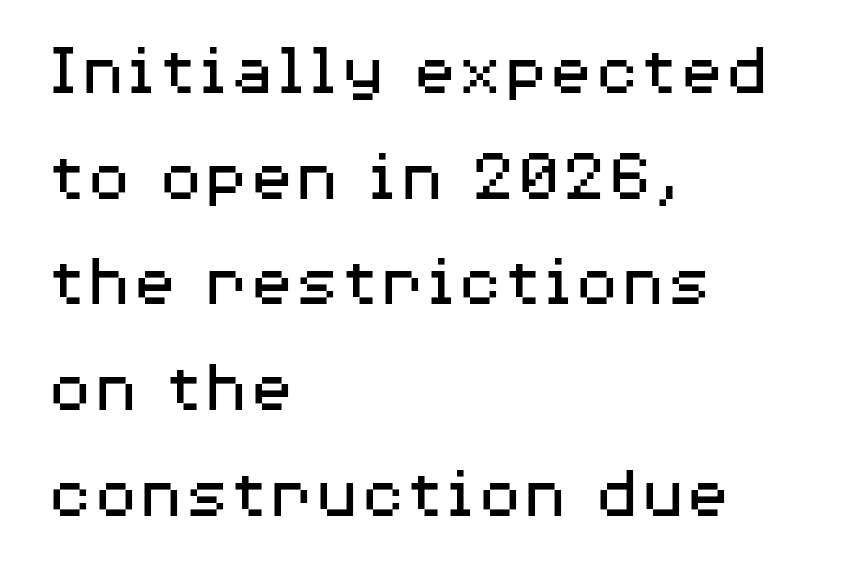
{"serif": "no", "italic": "no", "bold": "no", "weight": "regular", "width": "wide", "stroke_contrast": "medium", "x_height": "medium", "monospaced": "no", "underline": "no", "align": "left", "line_spacing": "normal", "line_spacing_ratio": 1.41, "letter_spacing": "normal", "letter_spacing_em": 0.0, "glyph_px": 75}
